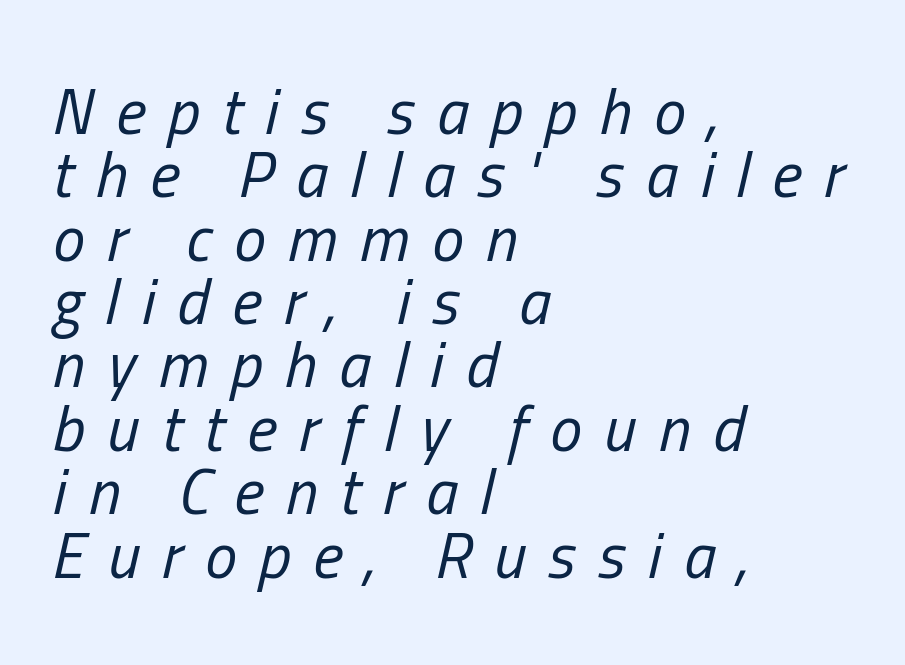
Each line starts at the same left margin while the right side varies. The line-height multiplier appears low, near solid setting. Lines of text with bare space underneath. How are the letters spaced? Widely, with obvious added tracking. If you drew a line through each stem, it would be angled. The rendering uses natural spacing where letterforms have individual widths.
